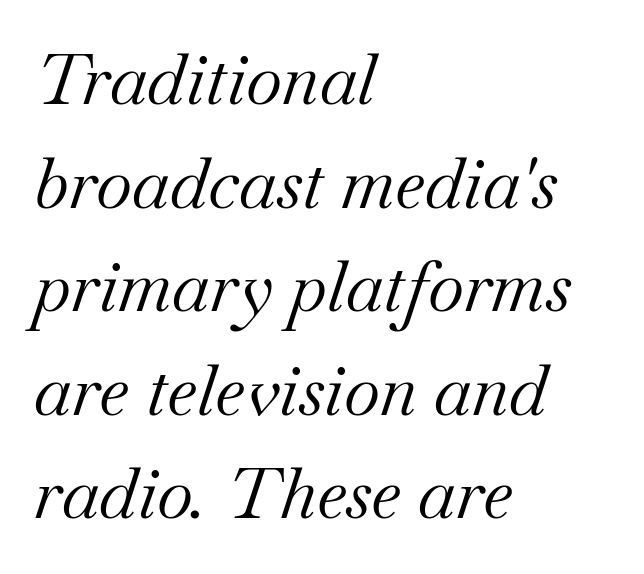
{"serif": "yes", "italic": "yes", "lean": "right", "slant_degrees": 18, "bold": "no", "weight": "regular", "width": "normal", "stroke_contrast": "medium", "x_height": "small", "monospaced": "no", "underline": "no", "align": "left", "line_spacing": "normal", "line_spacing_ratio": 1.48, "letter_spacing": "normal", "letter_spacing_em": 0.0, "glyph_px": 70}
